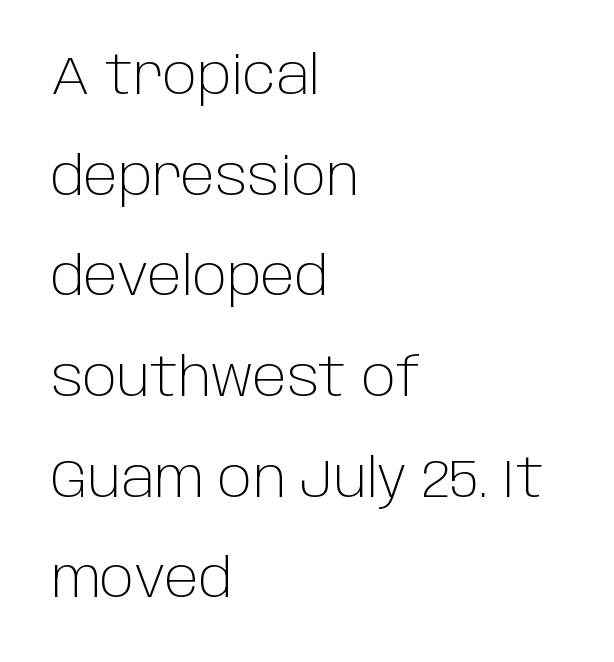
{"serif": "no", "italic": "no", "bold": "no", "weight": "light", "width": "normal", "stroke_contrast": "low", "x_height": "large", "monospaced": "no", "underline": "no", "align": "left", "line_spacing": "loose", "line_spacing_ratio": 1.9, "letter_spacing": "normal", "letter_spacing_em": 0.0, "glyph_px": 53}
